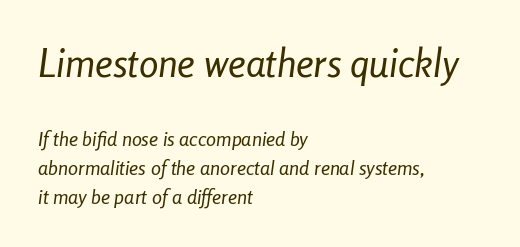
Caption: upper text group enlarged, lower text group reduced. The strokes are not fattened; the text isn't bold. Yep, that's italic — everything's leaning. Quick note: interline space is typical.
